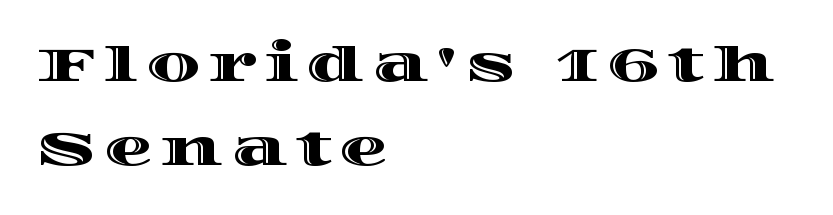
The image shows 48 px wide type, upright; set left-aligned, line spacing 1.75x, not underlined; a large x-height.
